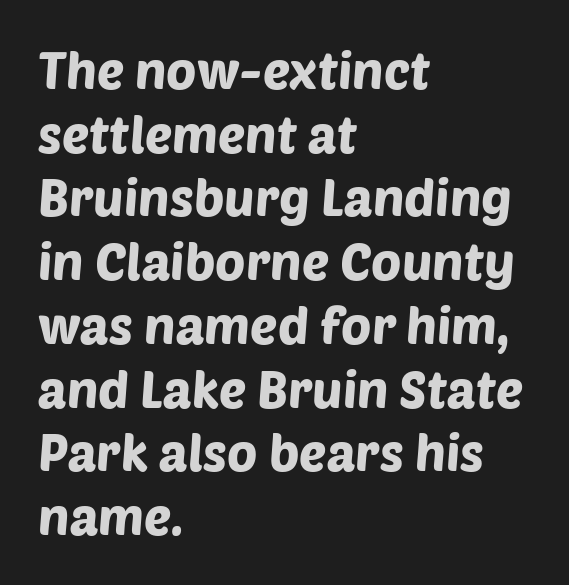
{"serif": "no", "width": "normal", "stroke_contrast": "low", "x_height": "large", "monospaced": "no", "underline": "no", "align": "left", "line_spacing": "normal", "line_spacing_ratio": 1.25, "letter_spacing": "normal", "letter_spacing_em": 0.0, "glyph_px": 51}
